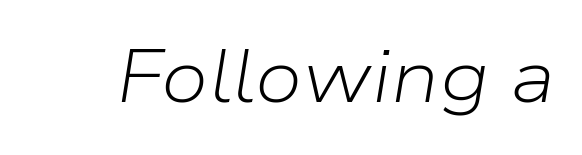
You can tell it's italic because the verticals aren't actually vertical. Think standard paragraph weight, or any step lighter than that. Here the designer chose a conventional face with non-uniform glyph widths. Descenders hang freely into open space. The gaps between neighbouring characters are ordinary and unremarkable.
